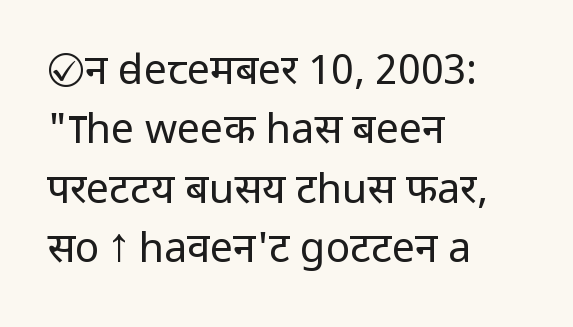
{"serif": "no", "italic": "no", "bold": "no", "weight": "regular", "width": "normal", "stroke_contrast": "low", "x_height": "medium", "monospaced": "no", "underline": "no", "align": "left", "line_spacing": "normal", "line_spacing_ratio": 1.45, "letter_spacing": "normal", "letter_spacing_em": 0.0, "glyph_px": 41}
